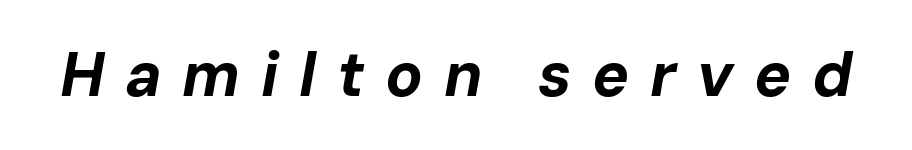
Descenders are the only things crossing below the line. Here the glyphs are tracked loosely, breaking word shapes into spaced letters. This sample has the flowing, uneven cadence of proportional lettering. The sample has been set heavy, in full bold.
